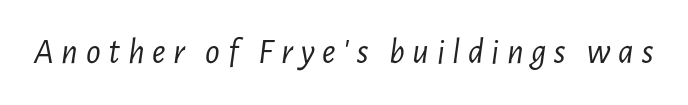
The image shows 36 px light, condensed type, italic (leaning right); set unusually wide letter spacing (+0.21 em), not underlined; low stroke contrast and a medium x-height.
